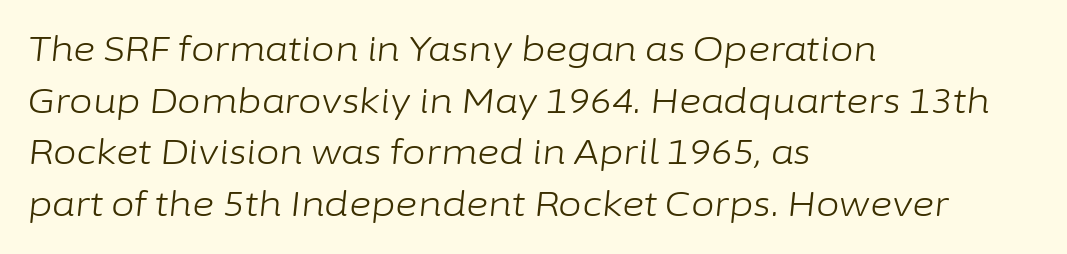
{"italic": "yes", "lean": "right", "slant_degrees": 6, "bold": "no", "weight": "light", "width": "normal", "stroke_contrast": "low", "x_height": "medium", "monospaced": "no", "underline": "no", "align": "left", "line_spacing": "normal", "line_spacing_ratio": 1.52, "letter_spacing": "normal", "letter_spacing_em": 0.0, "glyph_px": 34}
